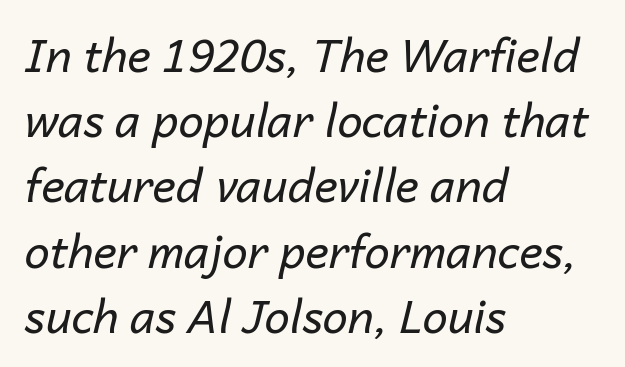
Q: Is the text bold? A: No.
Q: Is the text italic (slanted)? A: Yes, it leans right by about 14 degrees.
Q: Is the text underlined? A: No.
Q: How is the paragraph aligned? A: Left-aligned.
Q: Is the spacing between letters normal or unusually wide? A: Normal.
Q: Is the spacing between lines tight, normal or loose? A: Normal.
Q: Width (condensed, normal, or wide)? A: Normal.
Q: Stroke contrast? A: Low.
Q: x-height? A: Medium.
Q: Monospaced? A: No.
